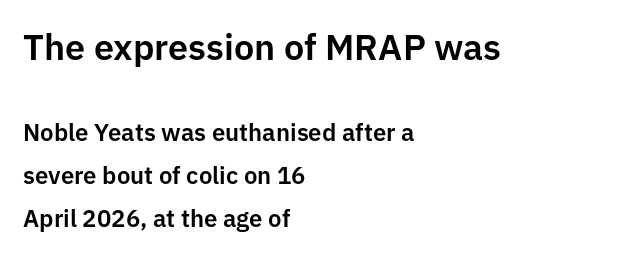
{"serif": "no", "italic": "no", "width": "normal", "stroke_contrast": "low", "x_height": "medium", "monospaced": "no", "underline": "no", "align": "left", "line_spacing_ratio": 1.79, "letter_spacing": "normal", "letter_spacing_em": 0.0, "larger_block": "first", "size_ratio": 1.5, "glyph_px": 36}
